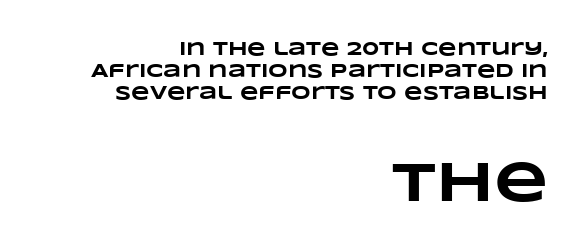
The foot of each line stays bare and open. Which chunk is bigger? The second one — the bottom block dwarfs the top. Varying glyph widths throughout — classic text-font behaviour. A full-strength bold gives these letters their thick strokes. Short note: letters normally spaced. The paragraph has a hard right edge and a soft left edge.
